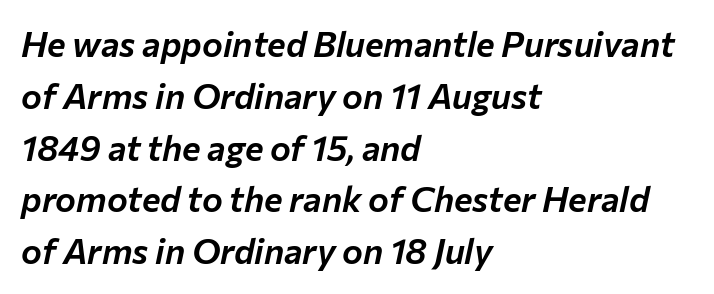
The rendering anchors every line to the left-hand side. Compared with typical body copy, the letter spacing here is the same. Compared with typical paragraphs, the rows here are spaced about the same. Is this a fixed-width face? No — the glyphs have proportional, varying widths. Glance below the letters and you will spot only blank space.
